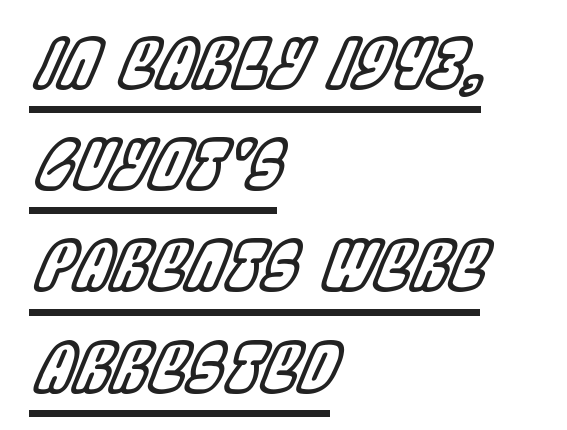
Q: Is the text italic (slanted)? A: Yes, it leans right by about 22 degrees.
Q: Is the text underlined? A: Yes.
Q: How is the paragraph aligned? A: Left-aligned.
Q: Is the spacing between letters normal or unusually wide? A: Normal.
Q: Is the spacing between lines tight, normal or loose? A: Normal.
Q: Width (condensed, normal, or wide)? A: Condensed.
Q: x-height? A: Large.
Q: Monospaced? A: No.
